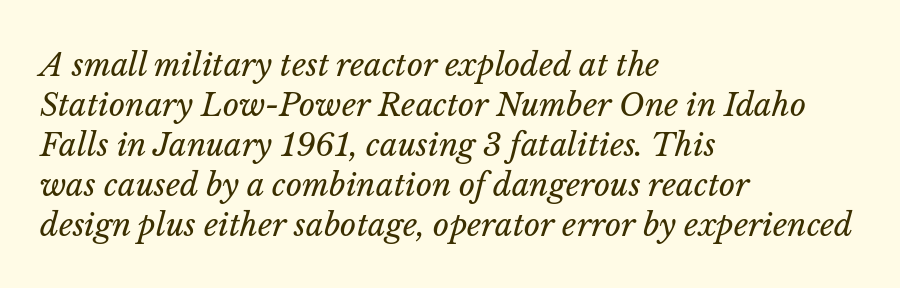
This rendering uses left alignment, leaving the right contour irregular. An italicized treatment has been applied to the whole sample. Regarding leading, the lines here are spaced in the standard way. This rendering leaves character spacing at its baseline value. The passage shown is not underscored anywhere.
